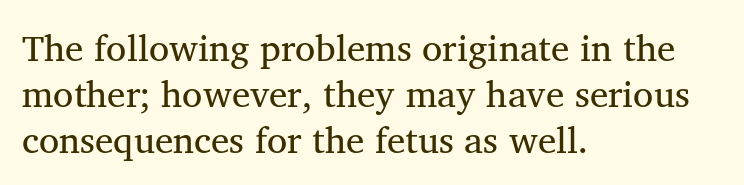
Line starts are locked; line ends wander. A typesetter would label this face a serif. Posture: vertical. Beneath every word, the page is bare. The type is set solid horizontally, with unmodified tracking. Stroke mass is kept to a normal reading level or below.
